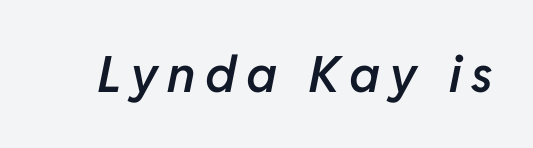
This is oblique type, the kind used for emphasis or titles. Look at the stroke-to-counter ratio: somewhat heavy, a semibold. Unmarked baselines from the first word to the last. The letters advance in unequal steps, a hallmark of proportional type.
